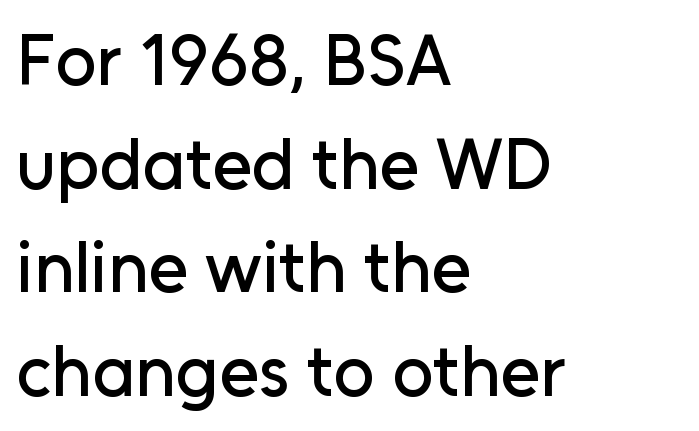
Q: Is the text italic (slanted)? A: No, it is upright.
Q: Is the typeface a serif or a sans-serif typeface? A: Sans-serif.
Q: Is the text underlined? A: No.
Q: How is the paragraph aligned? A: Left-aligned.
Q: Is the spacing between letters normal or unusually wide? A: Normal.
Q: Is the spacing between lines tight, normal or loose? A: Normal.
Q: Width (condensed, normal, or wide)? A: Normal.
Q: Stroke contrast? A: Low.
Q: x-height? A: Medium.
Q: Monospaced? A: No.
